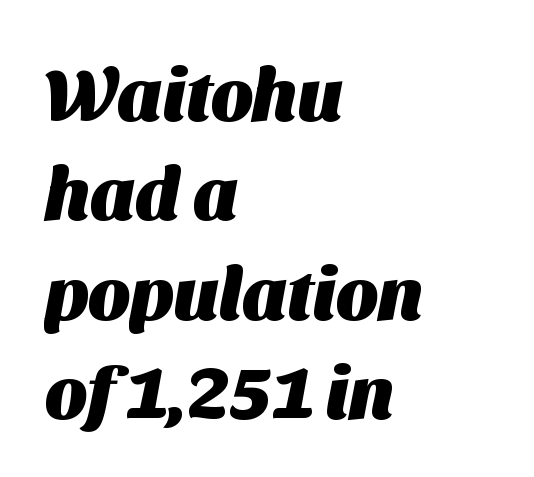
Unlike a traditional serif, this face leaves its strokes unadorned. These lines are rendered in a variable-pitch font. Check under the words: just untouched page. Visually the block forms a straight wall on the left and a jagged coastline on the right. Students, note that the glyphs here touch the page at normal intervals.
